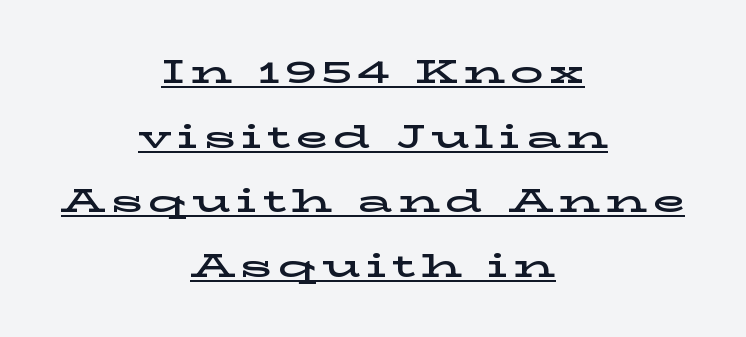
Q: Is the text italic (slanted)? A: No, it is upright.
Q: Is the typeface a serif or a sans-serif typeface? A: Serif.
Q: Is the text underlined? A: Yes.
Q: How is the paragraph aligned? A: Centered.
Q: Is the spacing between lines tight, normal or loose? A: Loose.
Q: Width (condensed, normal, or wide)? A: Wide.
Q: Stroke contrast? A: Low.
Q: x-height? A: Medium.
Q: Monospaced? A: No.
